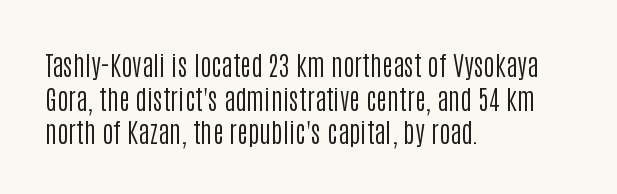
{"italic": "no", "bold": "no", "underline": "no", "align": "left", "line_spacing": "normal", "line_spacing_ratio": 1.25, "letter_spacing": "normal", "letter_spacing_em": 0.0, "glyph_px": 27}
